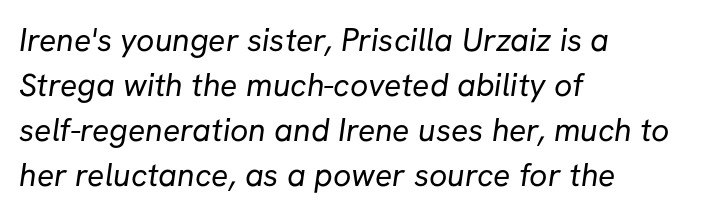
Q: Is the text bold? A: No.
Q: Is the typeface a serif or a sans-serif typeface? A: Sans-serif.
Q: Is the text underlined? A: No.
Q: How is the paragraph aligned? A: Left-aligned.
Q: Is the spacing between letters normal or unusually wide? A: Normal.
Q: Is the spacing between lines tight, normal or loose? A: Normal.
Q: Width (condensed, normal, or wide)? A: Normal.
Q: Stroke contrast? A: Low.
Q: x-height? A: Medium.
Q: Monospaced? A: No.
